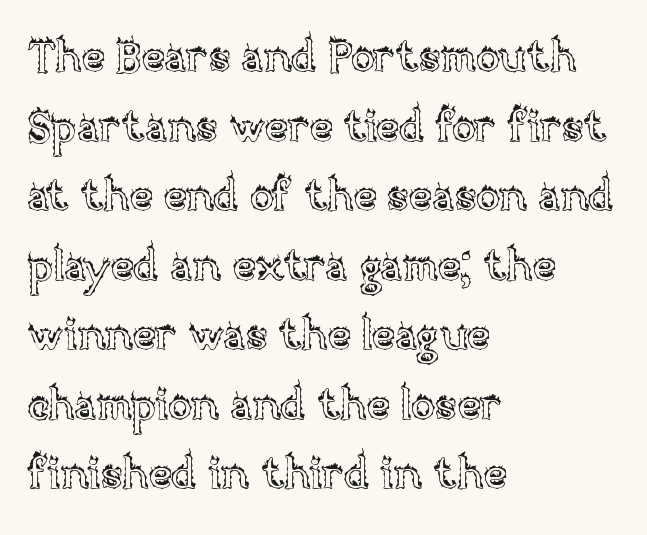
Q: Is the text italic (slanted)? A: No, it is upright.
Q: Is the text underlined? A: No.
Q: How is the paragraph aligned? A: Left-aligned.
Q: Is the spacing between letters normal or unusually wide? A: Normal.
Q: Is the spacing between lines tight, normal or loose? A: Normal.
Q: Width (condensed, normal, or wide)? A: Normal.
Q: x-height? A: Large.
Q: Monospaced? A: No.
